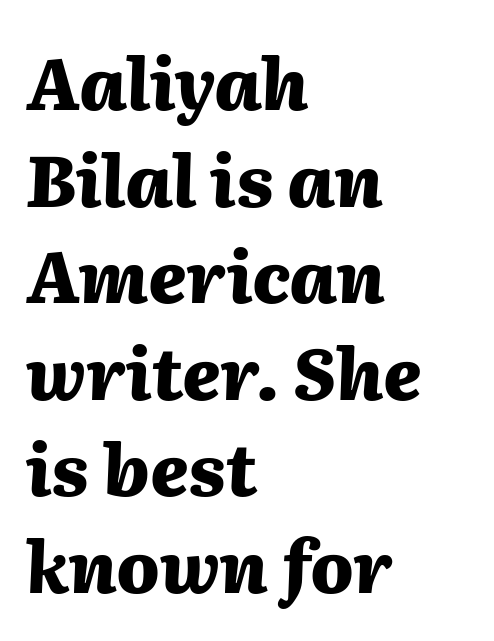
{"italic": "yes", "lean": "right", "slant_degrees": 2, "bold": "yes", "weight": "heavy", "width": "normal", "stroke_contrast": "medium", "x_height": "medium", "monospaced": "no", "underline": "no", "align": "left", "line_spacing": "normal", "line_spacing_ratio": 1.36, "letter_spacing": "normal", "letter_spacing_em": 0.0, "glyph_px": 71}
